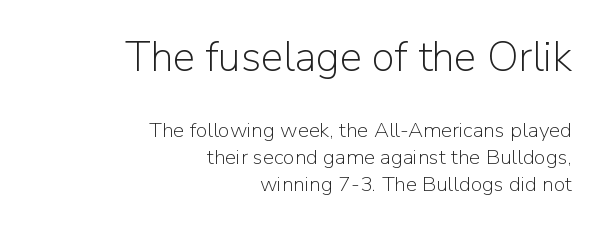
{"serif": "no", "italic": "no", "bold": "no", "weight": "light", "width": "normal", "stroke_contrast": "low", "x_height": "medium", "monospaced": "no", "underline": "no", "align": "right", "line_spacing": "normal", "line_spacing_ratio": 1.28, "letter_spacing": "normal", "letter_spacing_em": 0.0, "larger_block": "first", "size_ratio": 2.0, "glyph_px": 42}
